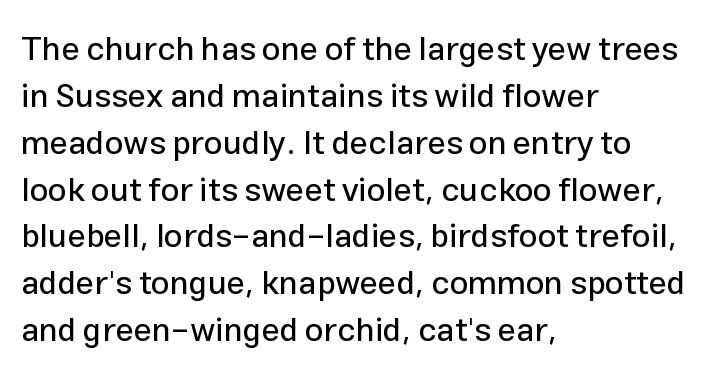
{"serif": "no", "italic": "no", "width": "normal", "stroke_contrast": "low", "x_height": "medium", "monospaced": "no", "underline": "no", "align": "left", "line_spacing": "normal", "line_spacing_ratio": 1.42, "letter_spacing": "normal", "letter_spacing_em": 0.0, "glyph_px": 33}
